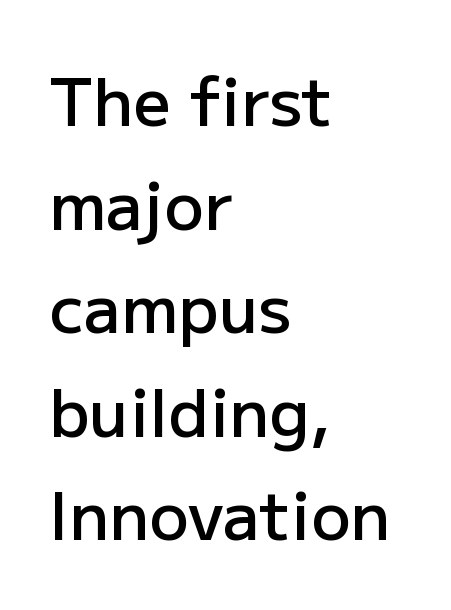
The image shows 66 px semibold sans-serif type, upright; set left-aligned, normal line spacing (1.57x), normal letter spacing, not underlined; low stroke contrast and a medium x-height.
